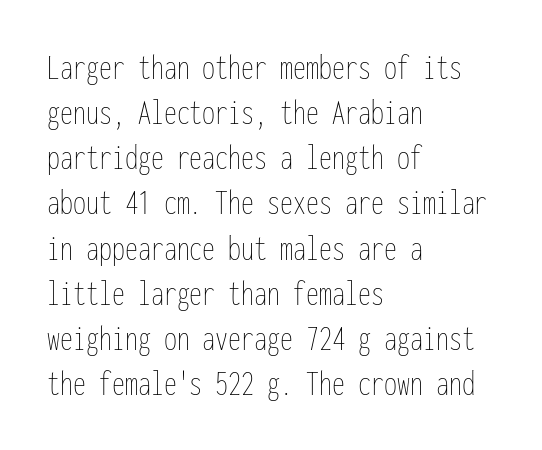
Q: Is the text bold? A: No.
Q: Is the text italic (slanted)? A: No, it is upright.
Q: Is the text underlined? A: No.
Q: How is the paragraph aligned? A: Left-aligned.
Q: Is the spacing between letters normal or unusually wide? A: Normal.
Q: Width (condensed, normal, or wide)? A: Condensed.
Q: Stroke contrast? A: Low.
Q: x-height? A: Medium.
Q: Monospaced? A: Yes.
